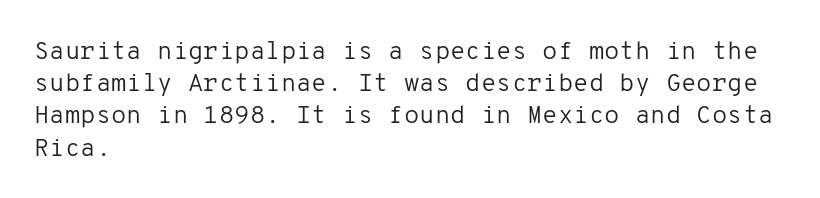
Q: Is the text bold? A: No.
Q: Is the text italic (slanted)? A: No, it is upright.
Q: Is the text underlined? A: No.
Q: How is the paragraph aligned? A: Left-aligned.
Q: Is the spacing between letters normal or unusually wide? A: Normal.
Q: Is the spacing between lines tight, normal or loose? A: Normal.
